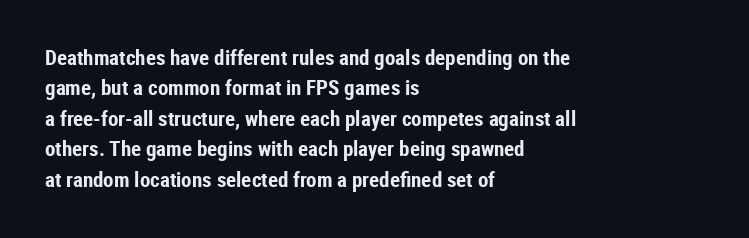
{"italic": "no", "bold": "yes", "underline": "no", "align": "left", "line_spacing": "normal", "line_spacing_ratio": 1.45, "letter_spacing": "normal", "letter_spacing_em": 0.0, "glyph_px": 21}
